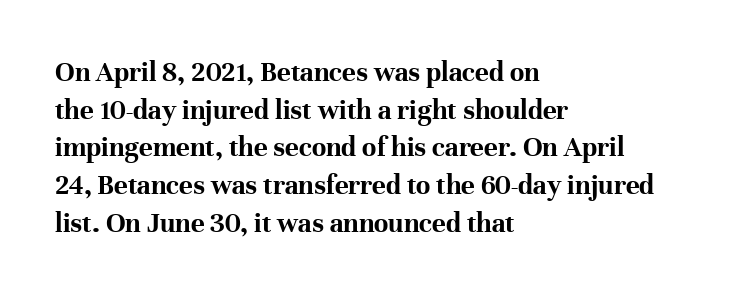
The image shows 29 px bold serif type, upright; set left-aligned, normal line spacing (1.3x), normal letter spacing, not underlined; high stroke contrast and a medium x-height.
